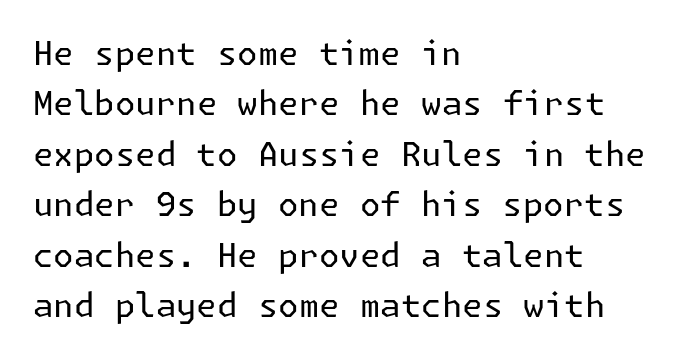
Is the stroke heavy? The answer is a plain regular-or-lighter. The space between consecutive lines is moderate. The area under the type is left untouched. The designer went with a sans here, leaving each stem footless. Honestly, the letter spacing is just normal — you wouldn't notice it.
